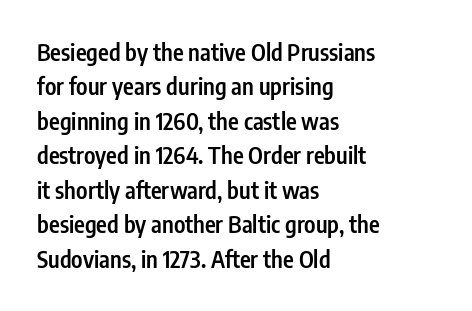
The sample has been set in demibold, a notch under bold. Students, observe: this is what conventionally led text looks like. All the whitespace from short lines collects on the right. Descenders are the only things crossing below the line.
